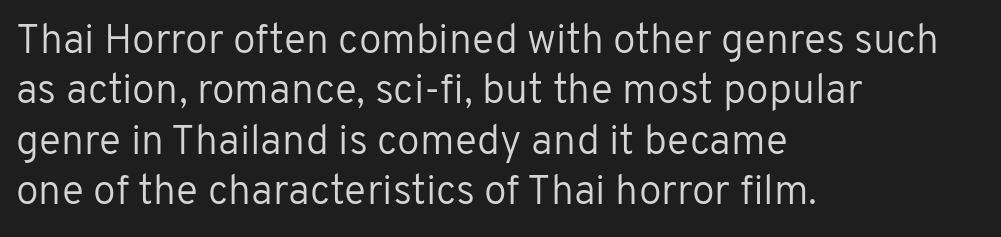
The ragged edge is on the right, which tells us the setting is flush left. The passage shown is typed in a proportional face where columns would drift. Nothing heavy about these letters — not bold at all. Vertical strokes here are truly vertical. The letters sit at their default tracking, neither squeezed nor spread. The glyphs in this specimen are sans serif.
